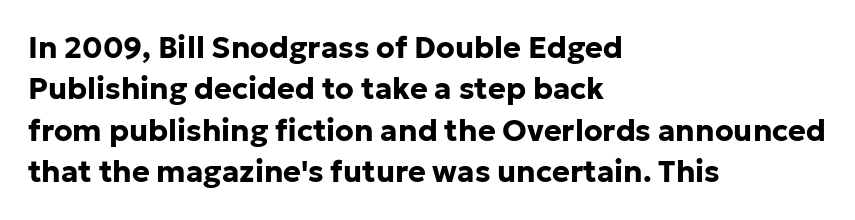
The image shows 30 px bold sans-serif type, upright; set left-aligned, normal line spacing (1.38x), normal letter spacing, not underlined; low stroke contrast and a medium x-height.
